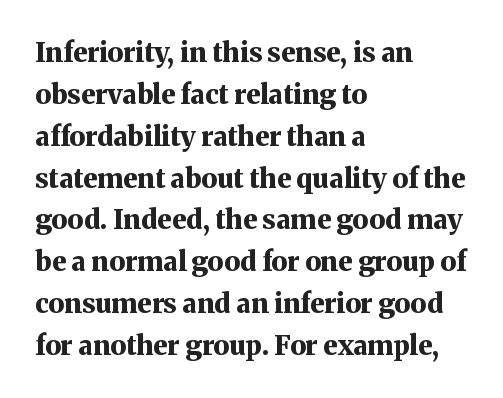
The image shows 27 px bold type, upright; set left-aligned, normal line spacing (1.55x), normal letter spacing, not underlined.
